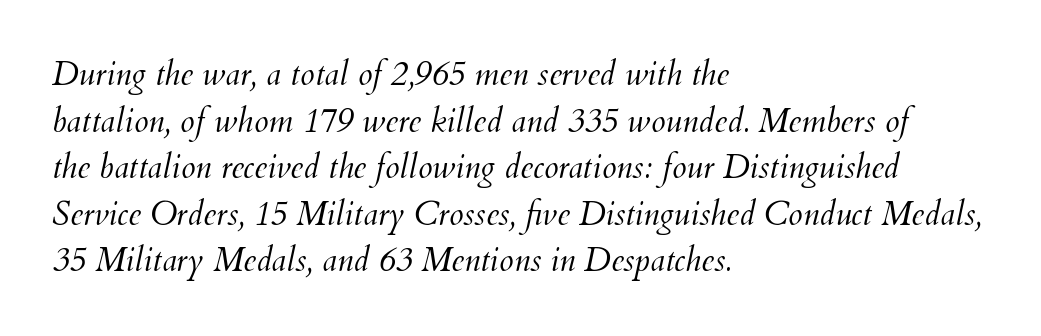
Q: Is the text bold? A: No.
Q: Is the text italic (slanted)? A: Yes, it leans right by about 12 degrees.
Q: Is the text underlined? A: No.
Q: How is the paragraph aligned? A: Left-aligned.
Q: Is the spacing between letters normal or unusually wide? A: Normal.
Q: Is the spacing between lines tight, normal or loose? A: Normal.
Q: Width (condensed, normal, or wide)? A: Normal.
Q: Stroke contrast? A: Medium.
Q: x-height? A: Small.
Q: Monospaced? A: No.
